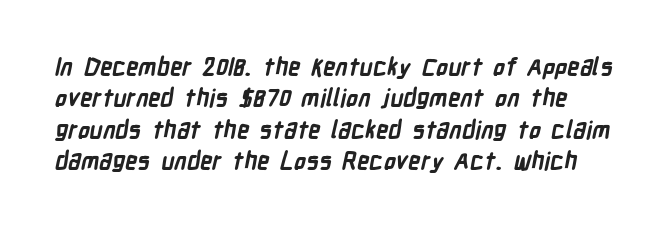
The image shows 24 px bold type; set normal line spacing (1.31x), normal letter spacing, not underlined.
